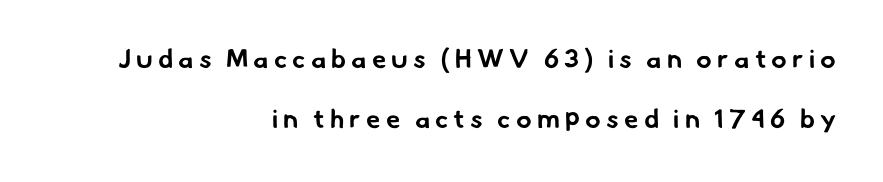
{"bold": "yes", "underline": "no", "align": "right", "line_spacing": "loose", "line_spacing_ratio": 2.32, "letter_spacing": "wide", "letter_spacing_em": 0.2, "glyph_px": 26}
